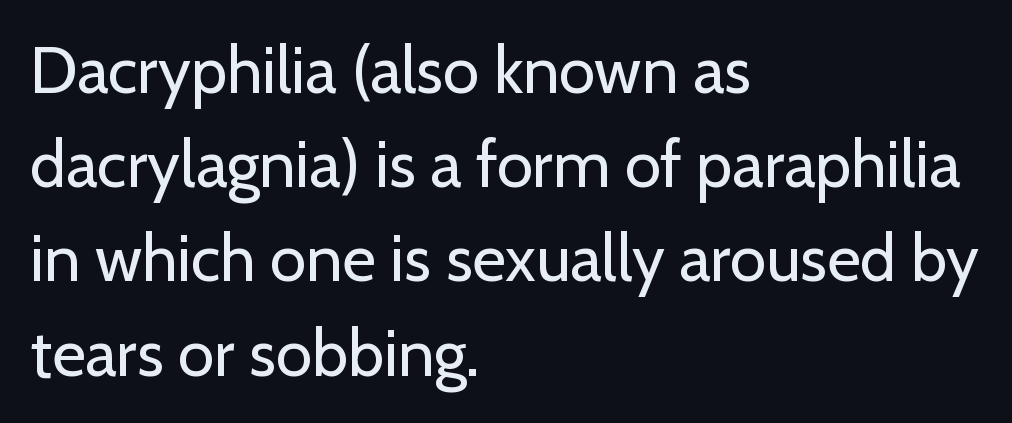
{"serif": "no", "italic": "no", "bold": "no", "weight": "regular", "width": "normal", "stroke_contrast": "low", "x_height": "medium", "monospaced": "no", "underline": "no", "align": "left", "line_spacing": "normal", "line_spacing_ratio": 1.45, "letter_spacing": "normal", "letter_spacing_em": 0.0, "glyph_px": 65}
